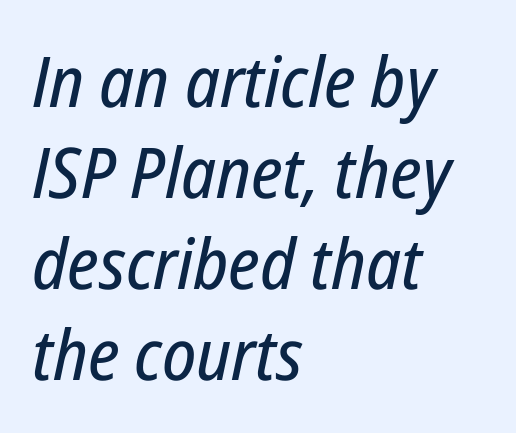
Q: Is the text italic (slanted)? A: Yes, it leans right by about 12 degrees.
Q: Is the text underlined? A: No.
Q: How is the paragraph aligned? A: Left-aligned.
Q: Is the spacing between letters normal or unusually wide? A: Normal.
Q: Is the spacing between lines tight, normal or loose? A: Normal.
Q: Width (condensed, normal, or wide)? A: Condensed.
Q: Stroke contrast? A: Low.
Q: x-height? A: Medium.
Q: Monospaced? A: No.
